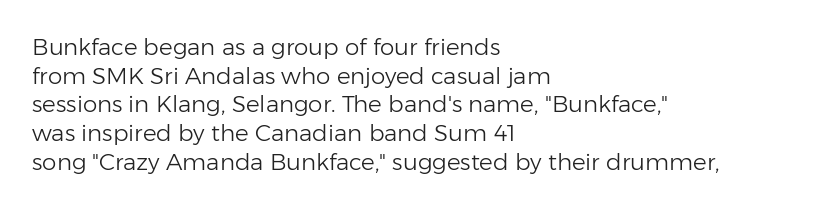
{"italic": "no", "bold": "no", "underline": "no", "align": "left", "line_spacing": "normal", "line_spacing_ratio": 1.25, "letter_spacing": "normal", "letter_spacing_em": 0.0, "glyph_px": 23}
